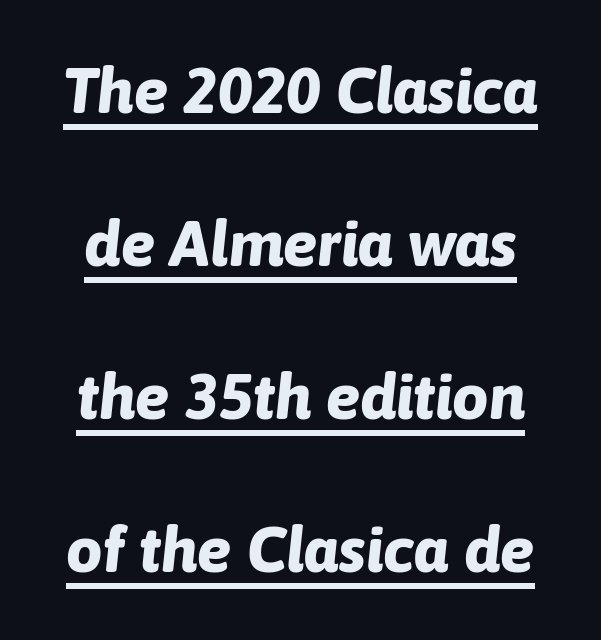
This sample has the flowing, uneven cadence of proportional lettering. Tracking value appears to be zero — textbook default spacing. As a designer I'd log this as weight 700, bold. The letters are slanted; this is an italic face.
